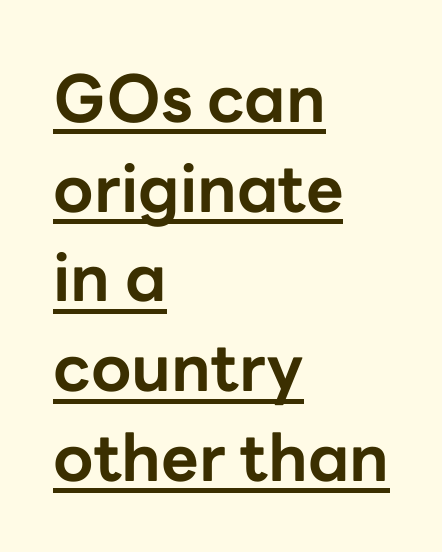
The image shows 65 px bold sans-serif type, upright; set left-aligned, normal line spacing (1.38x), normal letter spacing, underlined; low stroke contrast and a medium x-height.
